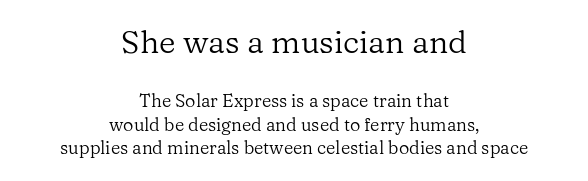
{"serif": "yes", "italic": "no", "bold": "no", "weight": "regular", "width": "normal", "stroke_contrast": "low", "x_height": "medium", "monospaced": "no", "underline": "no", "align": "center", "line_spacing": "normal", "line_spacing_ratio": 1.32, "letter_spacing": "normal", "letter_spacing_em": 0.0, "larger_block": "first", "size_ratio": 1.78, "glyph_px": 32}
